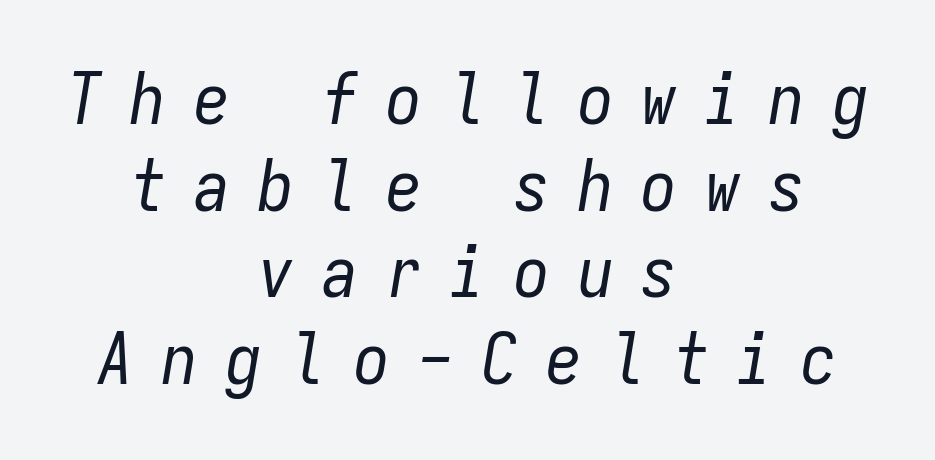
A light-to-regular cut is what we see here. The gaps between neighbouring characters are conspicuously large. The whitespace from short lines is split evenly between both sides. Do the characters align in a grid? Yes, the font is monospaced. Honestly, there is no underline to notice here at all.
